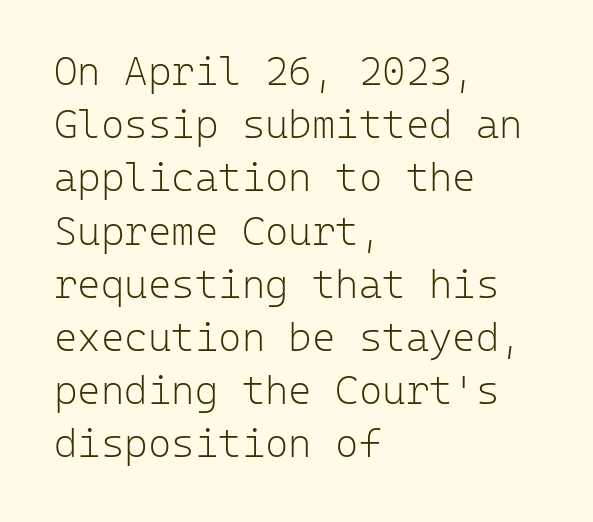
{"serif": "no", "italic": "no", "bold": "no", "weight": "light", "width": "normal", "stroke_contrast": "low", "x_height": "medium", "monospaced": "yes", "underline": "no", "align": "left", "line_spacing": "normal", "line_spacing_ratio": 1.33, "letter_spacing": "normal", "letter_spacing_em": 0.0, "glyph_px": 40}
